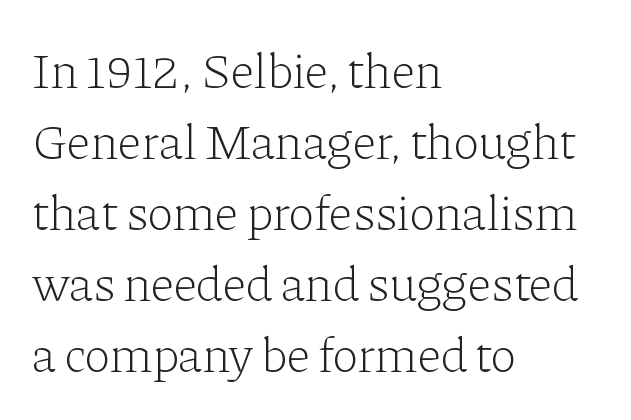
The image shows 50 px light serif type, upright; set left-aligned, normal line spacing (1.42x), normal letter spacing, not underlined; low stroke contrast and a medium x-height.
